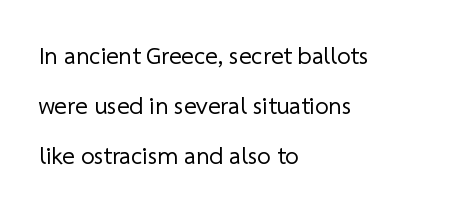
Nothing heavy about these letters — not bold at all. This sample trades compactness for vertical openness between lines. A bare baseline throughout the passage. Students, note that the glyphs here touch the page at normal intervals.
